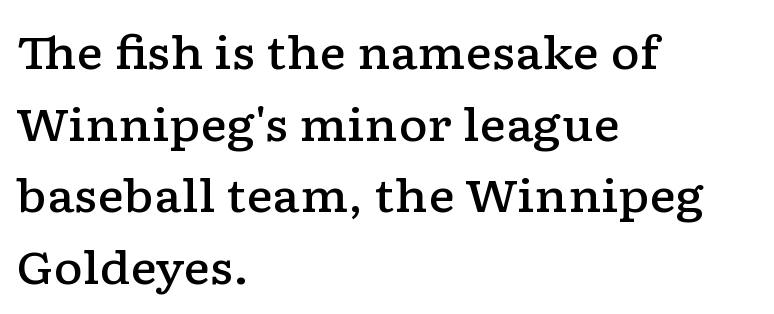
{"serif": "yes", "italic": "no", "bold": "semi", "weight": "semibold", "width": "wide", "stroke_contrast": "low", "x_height": "medium", "monospaced": "no", "underline": "no", "align": "left", "line_spacing": "normal", "line_spacing_ratio": 1.59, "letter_spacing": "normal", "letter_spacing_em": 0.0, "glyph_px": 45}
